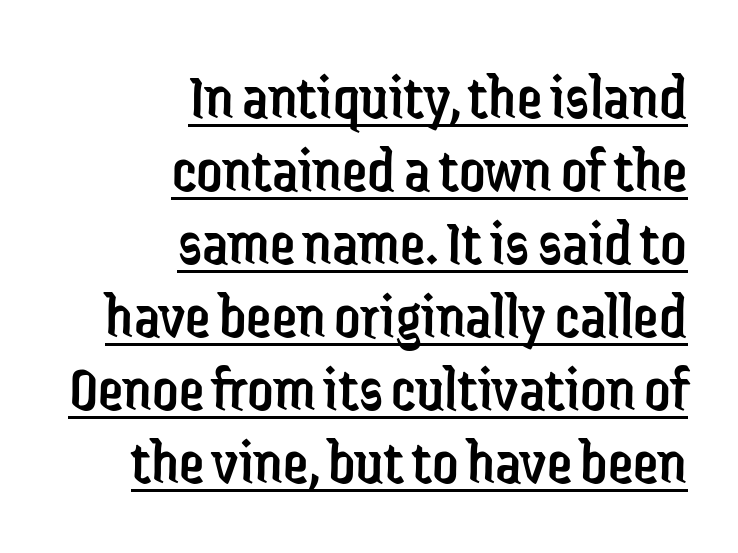
The gaps between neighbouring characters are ordinary and unremarkable. Vertical stems look standard width or narrower in stroke. Here the designer chose a conventional face with non-uniform glyph widths. The axis of the letterforms is exactly vertical.
